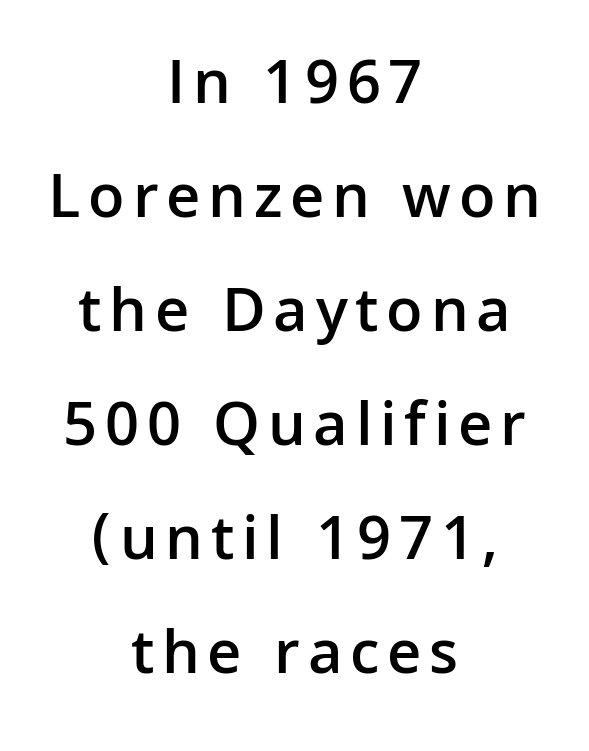
{"serif": "no", "italic": "no", "bold": "semi", "weight": "semibold", "width": "normal", "stroke_contrast": "low", "x_height": "medium", "monospaced": "no", "underline": "no", "align": "center", "line_spacing_ratio": 1.78, "glyph_px": 64}
